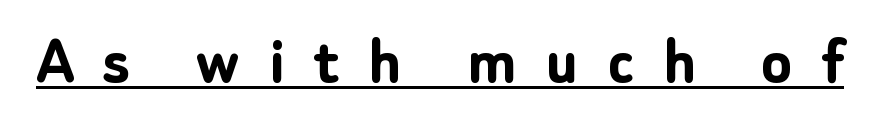
Pretty heavy lettering here — definitely bold. You could only call the tracking loose — the letters float apart. Italic? Not at all — the glyphs are vertical. Here the designer chose a conventional face with non-uniform glyph widths.
